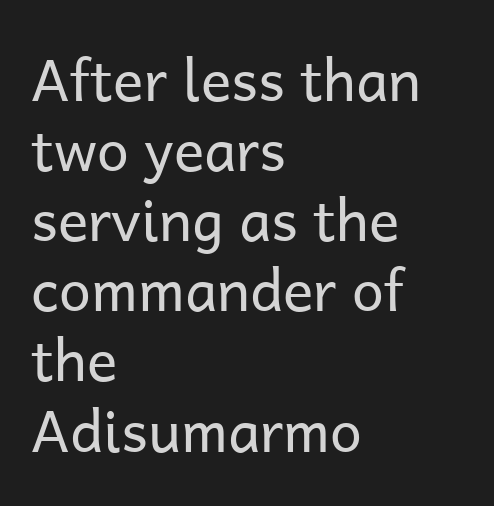
The baseline area is clear. Italic: no, the glyphs are upright roman. You could not count columns in this text — the font is proportionally spaced. These glyphs show unthickened strokes, regular width or finer. The passage shown has conventional tracking throughout.
